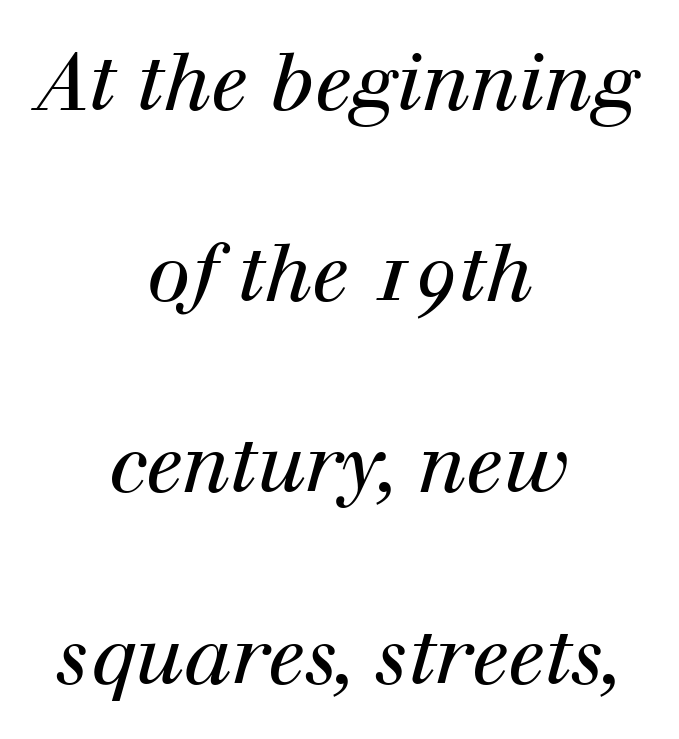
Q: Is the text bold? A: No.
Q: Is the text italic (slanted)? A: Yes, it leans right by about 12 degrees.
Q: Is the typeface a serif or a sans-serif typeface? A: Serif.
Q: Is the text underlined? A: No.
Q: How is the paragraph aligned? A: Centered.
Q: Is the spacing between letters normal or unusually wide? A: Normal.
Q: Is the spacing between lines tight, normal or loose? A: Loose.
Q: Width (condensed, normal, or wide)? A: Normal.
Q: Stroke contrast? A: High.
Q: x-height? A: Medium.
Q: Monospaced? A: No.
